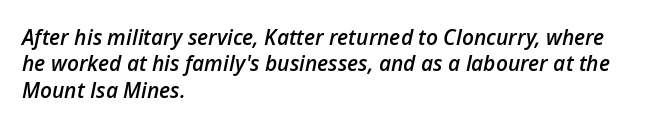
Letter spacing: default. Alignment: flush left. Typographic density is moderately raised because the face is semibold. Looking at the ascenders, they clearly lean. A normal amount of white space separates one row of letters from the next.
